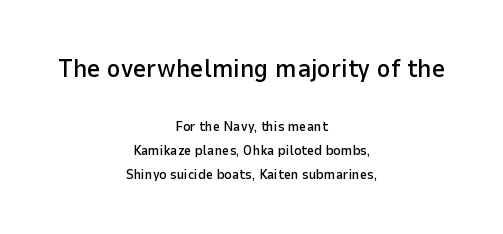
{"italic": "no", "underline": "no", "align": "center", "line_spacing_ratio": 1.72, "letter_spacing": "normal", "letter_spacing_em": 0.0, "larger_block": "first", "size_ratio": 1.86, "glyph_px": 26}
